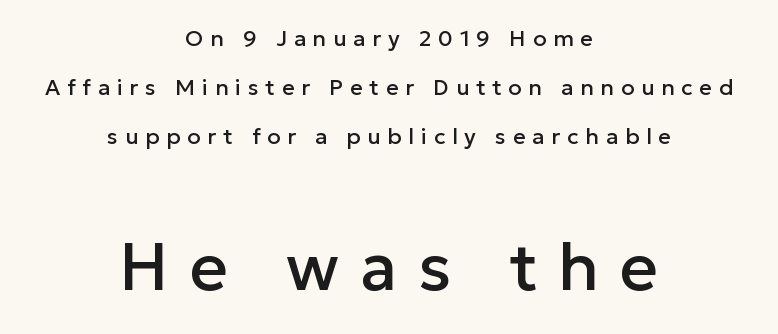
{"serif": "no", "italic": "no", "width": "normal", "stroke_contrast": "low", "x_height": "medium", "monospaced": "no", "underline": "no", "align": "center", "line_spacing": "loose", "line_spacing_ratio": 2.22, "letter_spacing": "wide", "letter_spacing_em": 0.31, "larger_block": "second", "size_ratio": 3.05, "glyph_px": 67}
